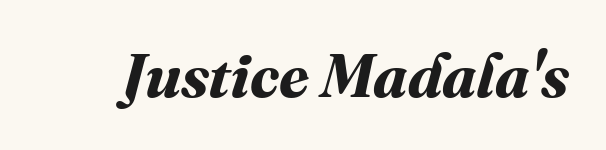
The image shows 61 px bold type; set normal letter spacing, not underlined; medium stroke contrast and a medium x-height.
